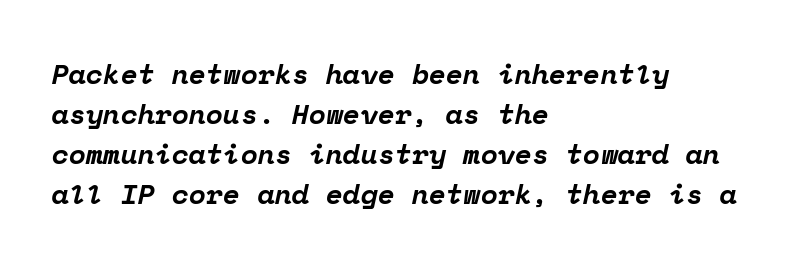
Q: Is the text bold? A: Yes.
Q: Is the text italic (slanted)? A: Yes, it leans right by about 12 degrees.
Q: Is the typeface a serif or a sans-serif typeface? A: Serif.
Q: Is the text underlined? A: No.
Q: How is the paragraph aligned? A: Left-aligned.
Q: Is the spacing between letters normal or unusually wide? A: Normal.
Q: Is the spacing between lines tight, normal or loose? A: Normal.
Q: Width (condensed, normal, or wide)? A: Normal.
Q: Stroke contrast? A: Low.
Q: x-height? A: Medium.
Q: Monospaced? A: Yes.
